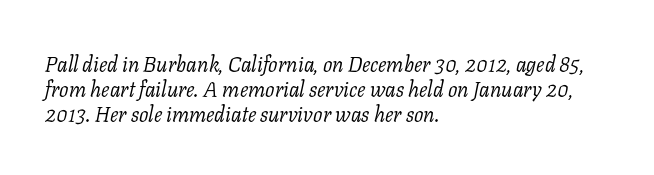
Q: Is the text bold? A: No.
Q: Is the text italic (slanted)? A: Yes, it leans right by about 11 degrees.
Q: Is the text underlined? A: No.
Q: How is the paragraph aligned? A: Left-aligned.
Q: Is the spacing between letters normal or unusually wide? A: Normal.
